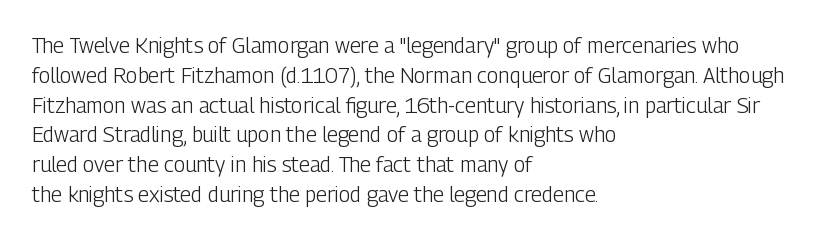
{"italic": "no", "bold": "no", "underline": "no", "align": "left", "line_spacing": "normal", "line_spacing_ratio": 1.42, "letter_spacing": "normal", "letter_spacing_em": 0.0, "glyph_px": 21}
